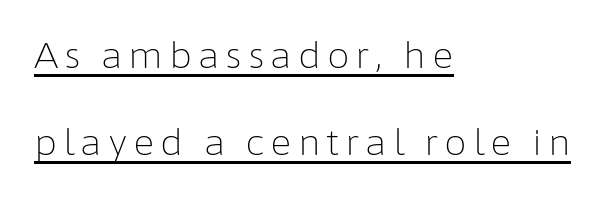
Check the space under the baseline: a stroke is drawn there. The rendering anchors every line to the left-hand side. Here the designer chose a conventional face with non-uniform glyph widths. On a weight scale, this lands at 450 or below. Look at the bottom of the vertical strokes: they stop flat, with no serifs. Each new line begins a long way beneath the previous one.
